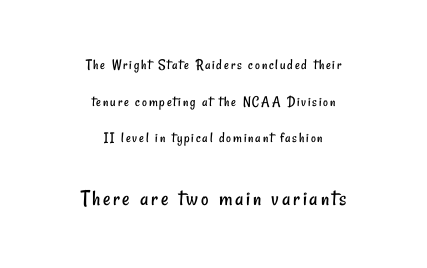
Vertical spacing — loose. The lines in this sample share a center point and differ in where they start and stop. You get the small type first, then a jump to larger type. The weight tops out at a normal text grade. Just letters on the line, the space beneath them empty.
